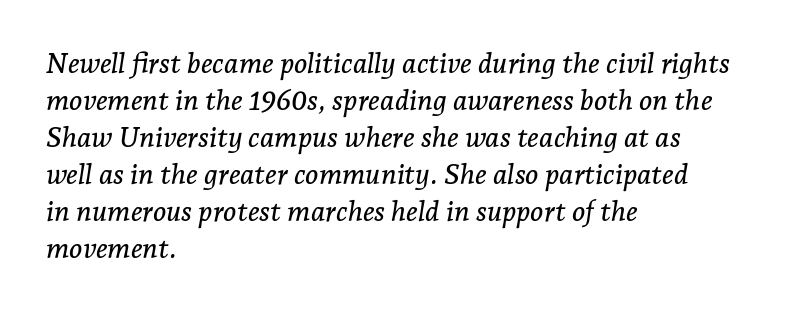
This sample uses a serif face. Check under the words: just untouched page. Do the characters align in a grid? No, the font is proportional. This sample is left-justified, so line endings fall wherever the words run out.
